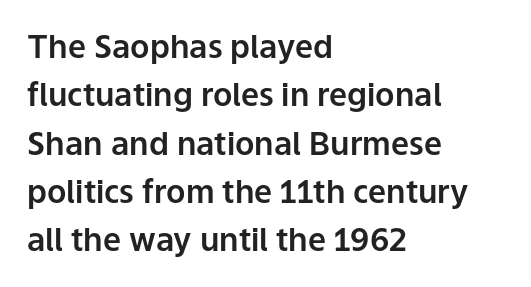
The image shows 32 px sans-serif type, upright; set left-aligned, normal line spacing (1.51x), normal letter spacing, not underlined; low stroke contrast and a medium x-height.
